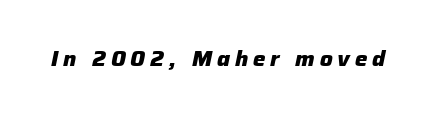
Q: Is the text bold? A: Yes.
Q: Is the text italic (slanted)? A: Yes, it leans right by about 12 degrees.
Q: Is the text underlined? A: No.
Q: Is the spacing between letters normal or unusually wide? A: Unusually wide.
